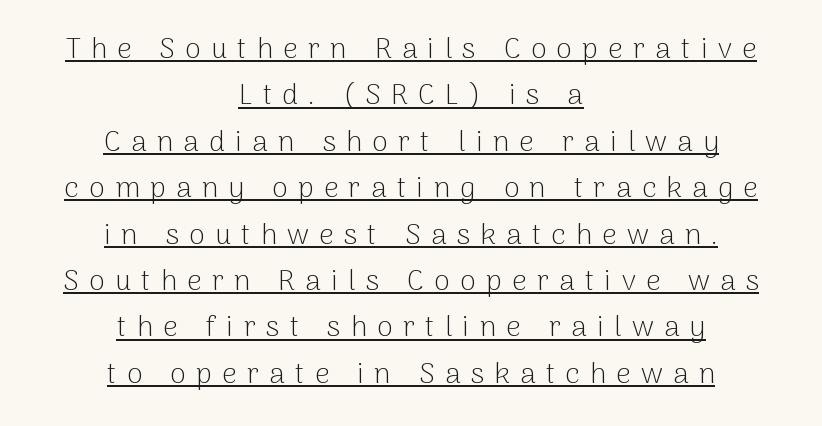
{"serif": "no", "italic": "no", "bold": "no", "weight": "light", "width": "normal", "stroke_contrast": "low", "x_height": "medium", "monospaced": "no", "underline": "yes", "align": "center", "line_spacing": "normal", "line_spacing_ratio": 1.6, "letter_spacing": "wide", "letter_spacing_em": 0.35, "glyph_px": 29}
